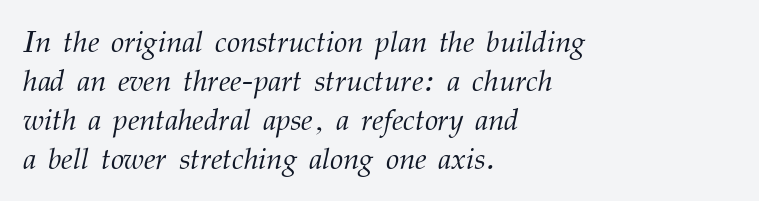
The image shows 30 px light serif type, italic (leaning right); set left-aligned, normal line spacing (1.3x), normal letter spacing, not underlined; medium stroke contrast and a medium x-height.
